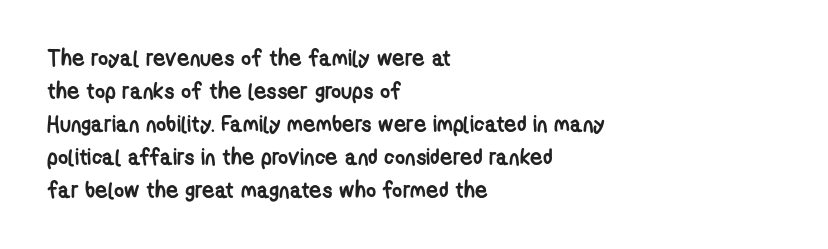
{"bold": "yes", "underline": "no", "align": "left", "line_spacing": "normal", "line_spacing_ratio": 1.5, "letter_spacing": "normal", "letter_spacing_em": 0.0, "glyph_px": 22}
